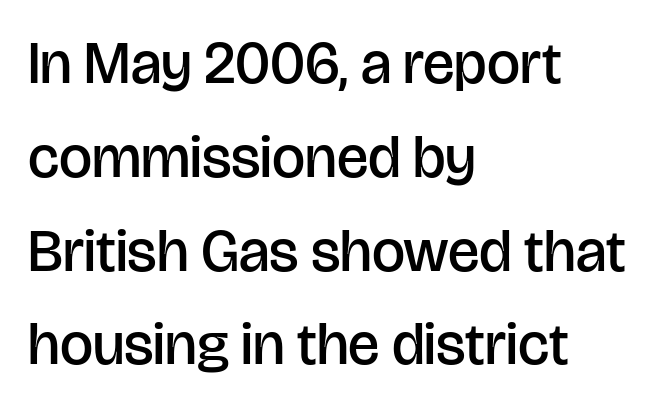
Q: Is the text bold? A: Semi-bold.
Q: Is the text italic (slanted)? A: No, it is upright.
Q: Is the typeface a serif or a sans-serif typeface? A: Sans-serif.
Q: Is the text underlined? A: No.
Q: How is the paragraph aligned? A: Left-aligned.
Q: Is the spacing between letters normal or unusually wide? A: Normal.
Q: Is the spacing between lines tight, normal or loose? A: Normal.
Q: Width (condensed, normal, or wide)? A: Normal.
Q: Stroke contrast? A: Low.
Q: x-height? A: Large.
Q: Monospaced? A: No.
